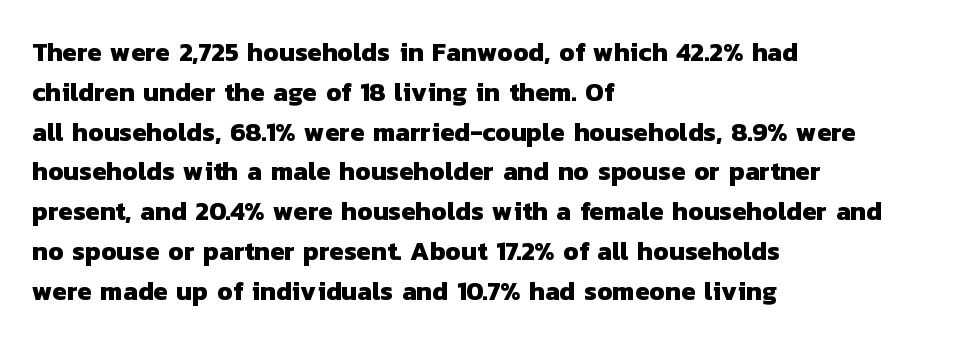
The image shows 26 px bold type; set left-aligned, normal line spacing (1.53x), normal letter spacing, not underlined.
